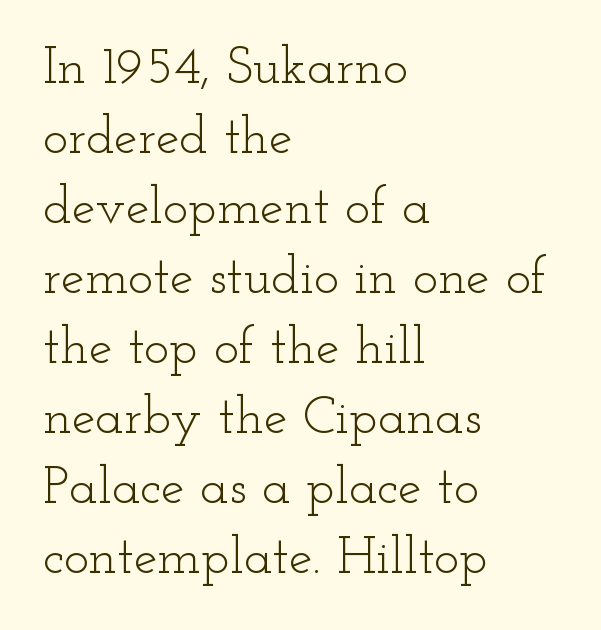
The image shows 53 px light, wide serif type, upright; set left-aligned, normal line spacing (1.32x), normal letter spacing, not underlined; low stroke contrast and a small x-height.
